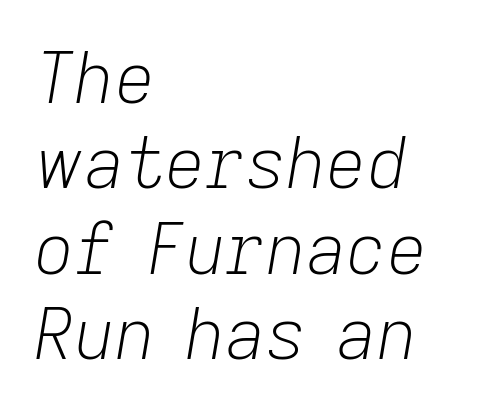
Note the varied advance widths — an 'i' is clearly narrower than an 'm'. No extra ink here — the face is not bold. Descenders hang freely into open space. The text block is weighted toward the left margin, trailing off unevenly rightward.
